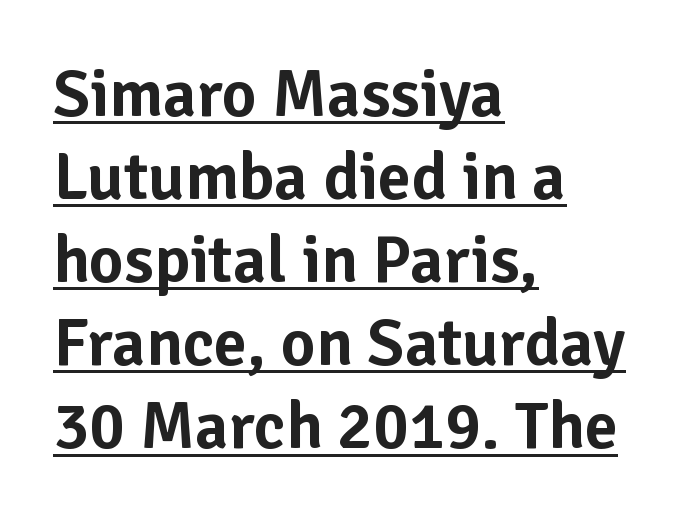
Q: Is the text italic (slanted)? A: No, it is upright.
Q: Is the typeface a serif or a sans-serif typeface? A: Sans-serif.
Q: Is the text underlined? A: Yes.
Q: How is the paragraph aligned? A: Left-aligned.
Q: Is the spacing between letters normal or unusually wide? A: Normal.
Q: Width (condensed, normal, or wide)? A: Normal.
Q: Stroke contrast? A: Low.
Q: x-height? A: Medium.
Q: Monospaced? A: No.
